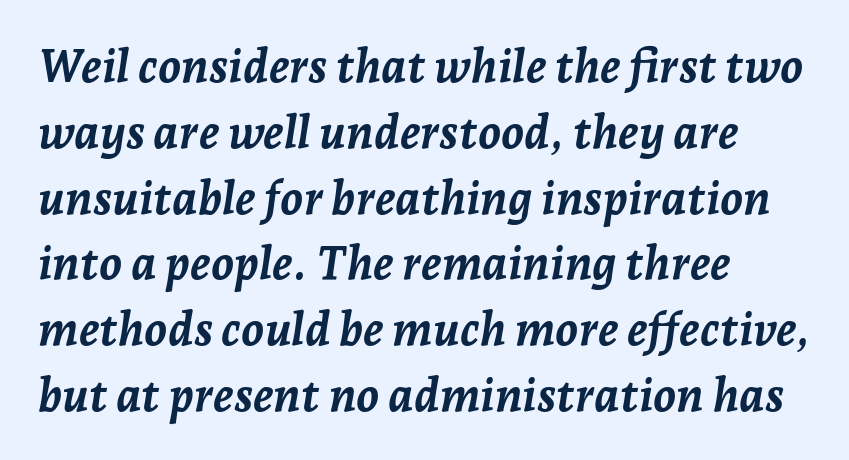
Q: Is the text bold? A: Yes.
Q: Is the text italic (slanted)? A: Yes, it leans right by about 7 degrees.
Q: Is the text underlined? A: No.
Q: How is the paragraph aligned? A: Left-aligned.
Q: Is the spacing between letters normal or unusually wide? A: Normal.
Q: Is the spacing between lines tight, normal or loose? A: Normal.
Q: Width (condensed, normal, or wide)? A: Normal.
Q: Stroke contrast? A: Low.
Q: x-height? A: Medium.
Q: Monospaced? A: No.
